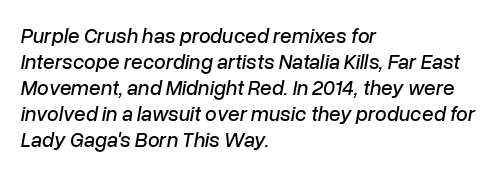
Compared with ordinary roman type, these characters are visibly tilted. A bare baseline throughout the passage. Between one letter and the next there's only the usual sliver of space. Leftover space on each line is placed entirely after the last word.
